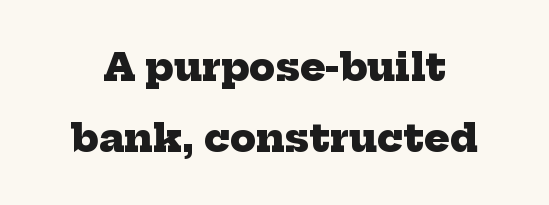
Q: Is the text bold? A: Yes.
Q: Is the typeface a serif or a sans-serif typeface? A: Serif.
Q: Is the text underlined? A: No.
Q: Is the spacing between letters normal or unusually wide? A: Normal.
Q: Width (condensed, normal, or wide)? A: Normal.
Q: Stroke contrast? A: Low.
Q: x-height? A: Medium.
Q: Monospaced? A: No.
